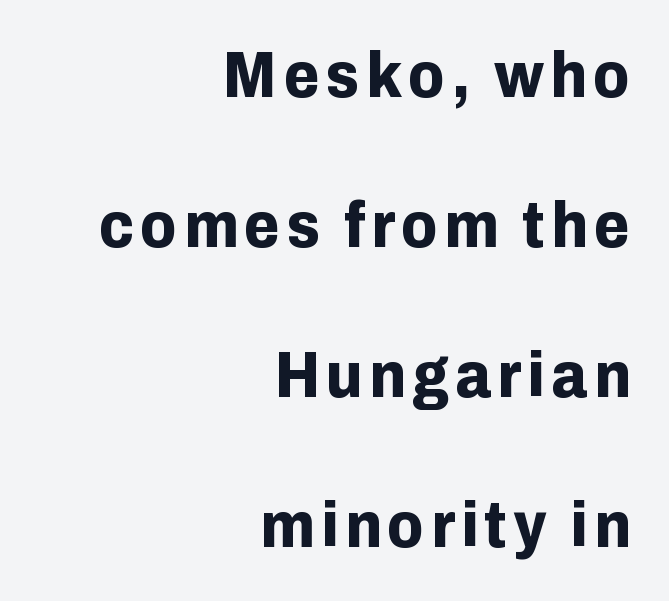
Q: Is the text bold? A: Yes.
Q: Is the text italic (slanted)? A: No, it is upright.
Q: Is the typeface a serif or a sans-serif typeface? A: Sans-serif.
Q: Is the text underlined? A: No.
Q: How is the paragraph aligned? A: Right-aligned.
Q: Is the spacing between lines tight, normal or loose? A: Loose.
Q: Width (condensed, normal, or wide)? A: Normal.
Q: Stroke contrast? A: Low.
Q: x-height? A: Medium.
Q: Monospaced? A: No.
